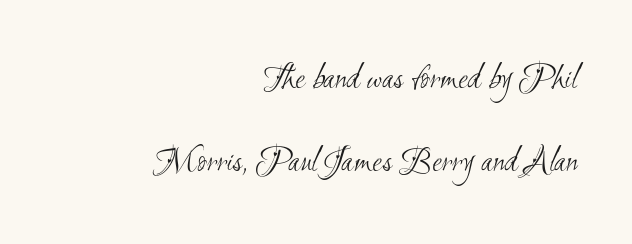
Q: Is the text bold? A: No.
Q: Is the typeface a serif or a sans-serif typeface? A: Sans-serif.
Q: Is the text underlined? A: No.
Q: How is the paragraph aligned? A: Right-aligned.
Q: Is the spacing between letters normal or unusually wide? A: Normal.
Q: Is the spacing between lines tight, normal or loose? A: Loose.
Q: Width (condensed, normal, or wide)? A: Condensed.
Q: Stroke contrast? A: Medium.
Q: x-height? A: Small.
Q: Monospaced? A: No.
